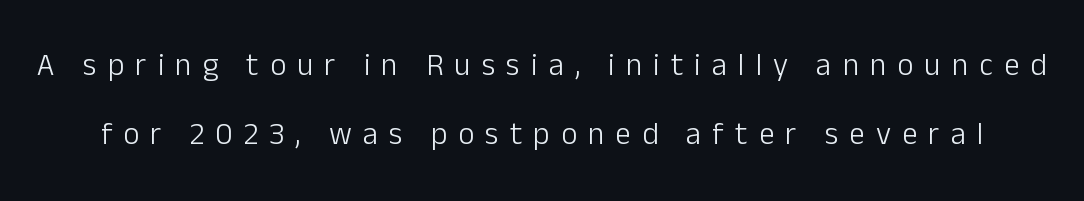
The image shows 31 px light sans-serif type, upright; set loose line spacing (2.23x), unusually wide letter spacing (+0.36 em), not underlined; low stroke contrast and a medium x-height.
